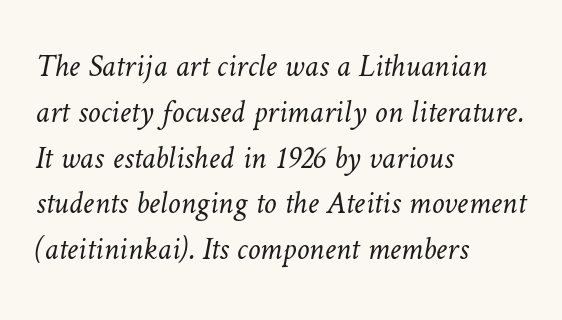
Q: Is the text bold? A: No.
Q: Is the text underlined? A: No.
Q: How is the paragraph aligned? A: Left-aligned.
Q: Is the spacing between letters normal or unusually wide? A: Normal.
Q: Is the spacing between lines tight, normal or loose? A: Normal.
Q: Width (condensed, normal, or wide)? A: Normal.
Q: Stroke contrast? A: Low.
Q: x-height? A: Medium.
Q: Monospaced? A: No.
